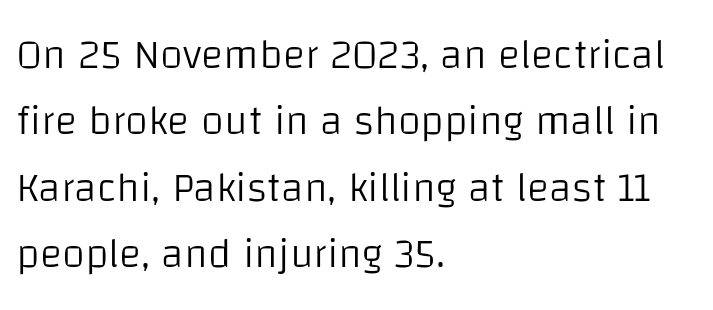
{"serif": "no", "italic": "no", "bold": "no", "weight": "light", "width": "normal", "stroke_contrast": "low", "x_height": "large", "monospaced": "no", "underline": "no", "align": "left", "line_spacing": "normal", "line_spacing_ratio": 1.58, "letter_spacing": "normal", "letter_spacing_em": 0.0, "glyph_px": 42}
